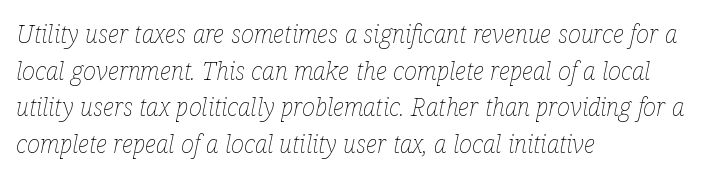
Q: Is the text bold? A: No.
Q: Is the text italic (slanted)? A: Yes, it leans right by about 12 degrees.
Q: Is the text underlined? A: No.
Q: How is the paragraph aligned? A: Left-aligned.
Q: Is the spacing between letters normal or unusually wide? A: Normal.
Q: Is the spacing between lines tight, normal or loose? A: Normal.
